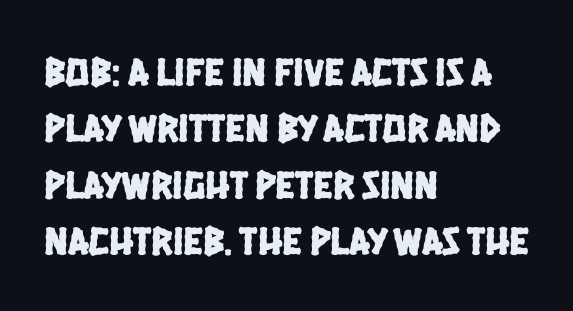
{"serif": "no", "width": "condensed", "stroke_contrast": "low", "x_height": "large", "monospaced": "no", "underline": "no", "align": "left", "line_spacing": "normal", "line_spacing_ratio": 1.41, "letter_spacing": "normal", "letter_spacing_em": 0.0, "glyph_px": 40}
